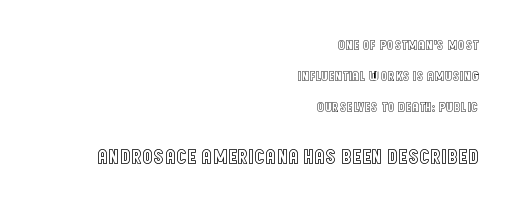
{"italic": "no", "underline": "no", "align": "right", "line_spacing": "loose", "line_spacing_ratio": 2.2, "letter_spacing": "normal", "letter_spacing_em": 0.0, "larger_block": "second", "size_ratio": 1.5, "glyph_px": 21}
